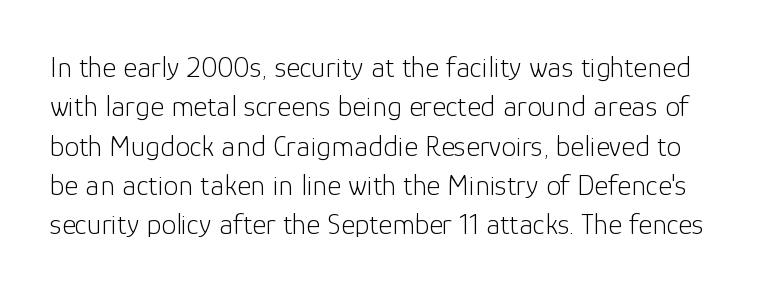
{"serif": "no", "italic": "no", "bold": "no", "weight": "light", "width": "normal", "stroke_contrast": "low", "x_height": "medium", "monospaced": "no", "underline": "no", "line_spacing": "normal", "line_spacing_ratio": 1.31, "letter_spacing": "normal", "letter_spacing_em": 0.0, "glyph_px": 30}
